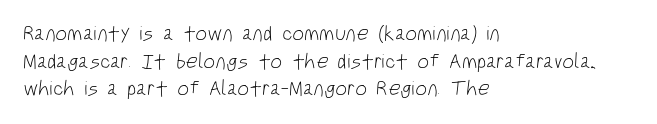
Q: Is the text bold? A: No.
Q: Is the text underlined? A: No.
Q: How is the paragraph aligned? A: Left-aligned.
Q: Is the spacing between letters normal or unusually wide? A: Normal.
Q: Is the spacing between lines tight, normal or loose? A: Normal.
